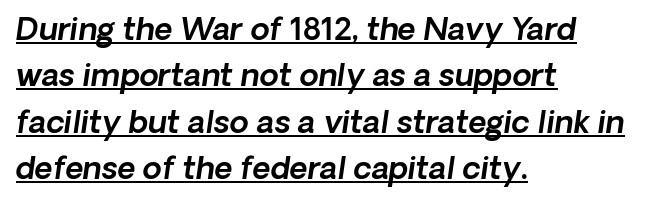
A typesetter would call this proportional, since set widths differ per character. Spacing between characters is what you'd get straight out of the box. These lines stack with their left ends in a neat column. There's an unmistakable incline to the writing here. Summary of vertical rhythm: regular, with standard interline spacing.
